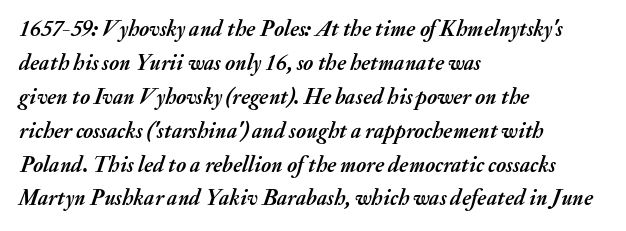
Caption: multi-line text, flush left, ragged right. The type is set solid horizontally, with unmodified tracking. Each row of text sits above clean, open space. It's the slanting kind of type. Students, observe: this is what conventionally led text looks like.
